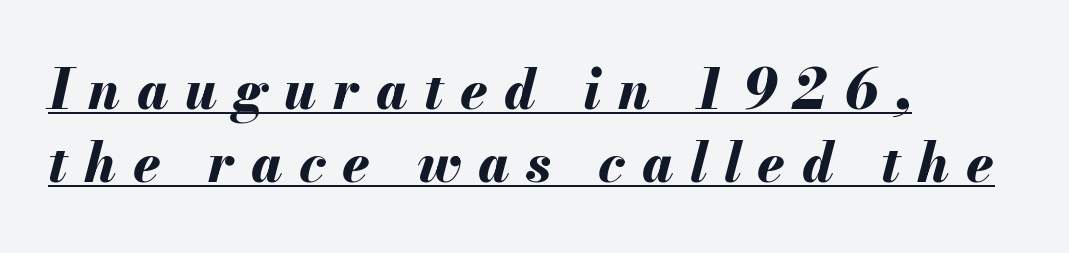
Q: Is the text bold? A: Yes.
Q: Is the text italic (slanted)? A: Yes, it leans right by about 13 degrees.
Q: Is the text underlined? A: Yes.
Q: How is the paragraph aligned? A: Left-aligned.
Q: Is the spacing between letters normal or unusually wide? A: Unusually wide.
Q: Is the spacing between lines tight, normal or loose? A: Normal.
Q: Width (condensed, normal, or wide)? A: Normal.
Q: Stroke contrast? A: Medium.
Q: x-height? A: Small.
Q: Monospaced? A: No.
